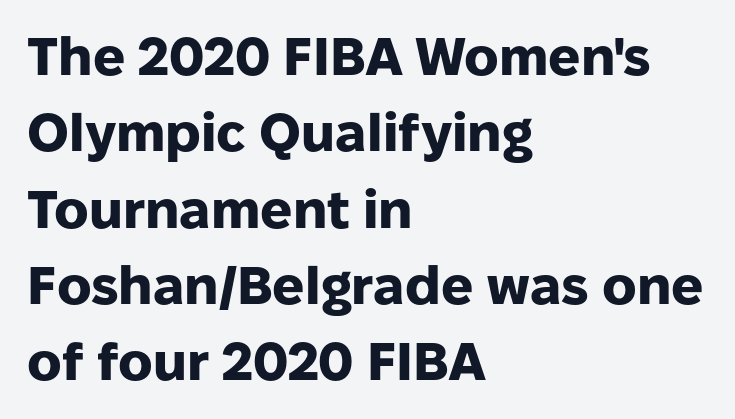
Normally led — the rows are evenly, conventionally spaced. These lines are composed in type without serifs. Default kerning and tracking; the words read as compact shapes. Descenders are the only things crossing below the line. You'd pick this weight for a headline — it's a proper bold. Leftover space on each line is placed entirely after the last word.
